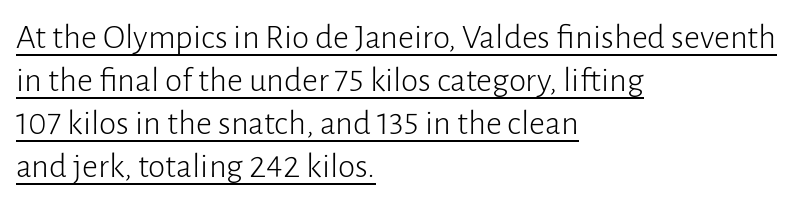
Inter-character spacing is left at the font's built-in metrics. The face used here is proportionally spaced, like ordinary book or web type. The compositor pushed each line to the left boundary. Check where the strokes stop: nothing finishes them off — pure sans. The passage shown is not bold in any degree.
